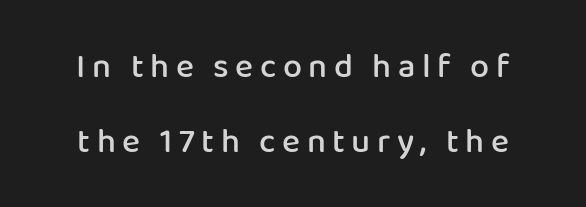
No feet cap the strokes, marking this as sans-serif type. The glyphs are unaccompanied by any horizontal stroke below them. Rows of type keep a wide berth in the vertical direction. Stems and bowls a touch heavier than normal — semibold. The letters stand upright; this is a roman face. A typesetter would call this proportional, since set widths differ per character.
